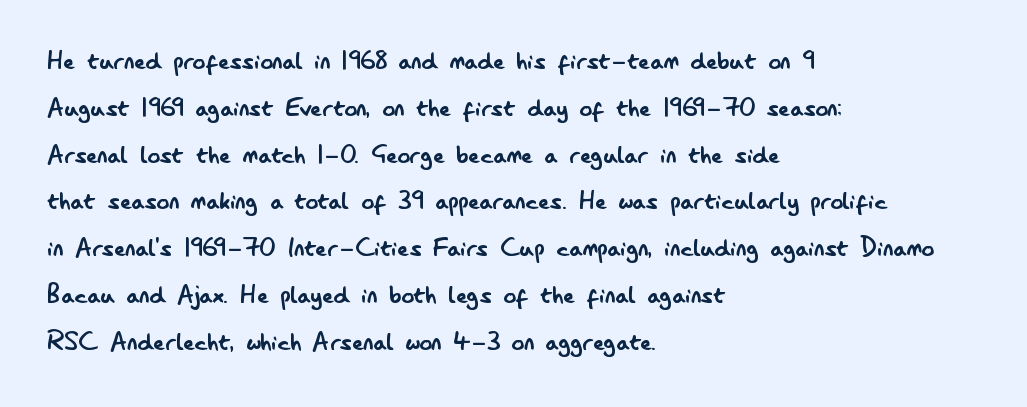
Q: Is the text bold? A: No.
Q: Is the text italic (slanted)? A: No, it is upright.
Q: Is the typeface a serif or a sans-serif typeface? A: Sans-serif.
Q: Is the text underlined? A: No.
Q: How is the paragraph aligned? A: Left-aligned.
Q: Is the spacing between letters normal or unusually wide? A: Normal.
Q: Is the spacing between lines tight, normal or loose? A: Normal.
Q: Width (condensed, normal, or wide)? A: Condensed.
Q: Stroke contrast? A: Low.
Q: x-height? A: Small.
Q: Monospaced? A: No.
